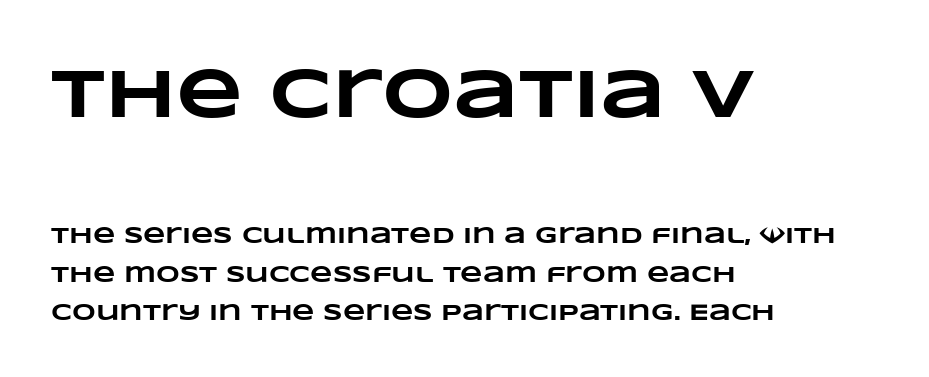
The image shows 69 px heavy, wide type; set left-aligned, normal line spacing (1.67x), normal letter spacing, not underlined; the first (top) block is 3.0x larger; low stroke contrast and a large x-height.
